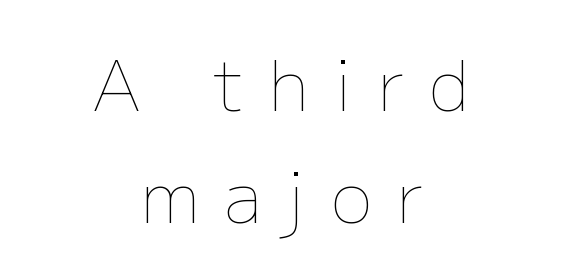
{"italic": "no", "bold": "no", "weight": "thin", "width": "normal", "stroke_contrast": "low", "x_height": "medium", "monospaced": "no", "underline": "no", "align": "center", "line_spacing": "normal", "line_spacing_ratio": 1.63, "letter_spacing": "wide", "letter_spacing_em": 0.36, "glyph_px": 69}
